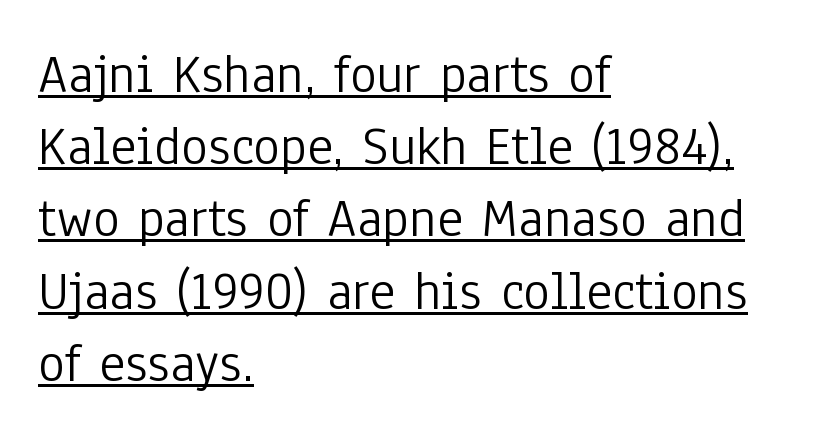
Q: Is the text bold? A: No.
Q: Is the text italic (slanted)? A: No, it is upright.
Q: Is the typeface a serif or a sans-serif typeface? A: Sans-serif.
Q: Is the text underlined? A: Yes.
Q: How is the paragraph aligned? A: Left-aligned.
Q: Is the spacing between letters normal or unusually wide? A: Normal.
Q: Is the spacing between lines tight, normal or loose? A: Normal.
Q: Width (condensed, normal, or wide)? A: Condensed.
Q: Stroke contrast? A: Low.
Q: x-height? A: Medium.
Q: Monospaced? A: No.
